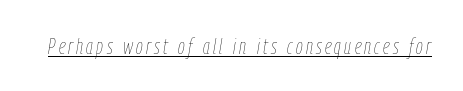
{"italic": "yes", "lean": "right", "slant_degrees": 9, "bold": "no", "underline": "yes", "glyph_px": 22}
